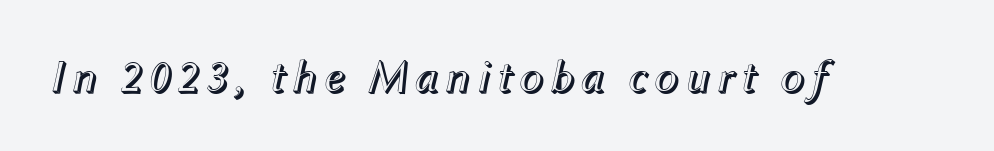
The image shows 47 px text type, italic (leaning right); set not underlined; a medium x-height.
